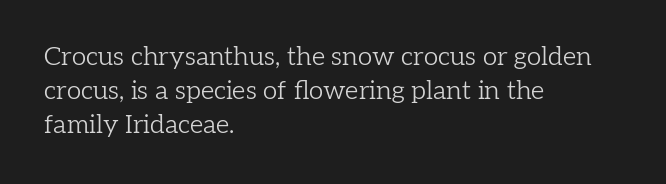
{"italic": "no", "bold": "no", "underline": "no", "align": "left", "line_spacing": "normal", "line_spacing_ratio": 1.31, "letter_spacing": "normal", "letter_spacing_em": 0.0, "glyph_px": 26}
